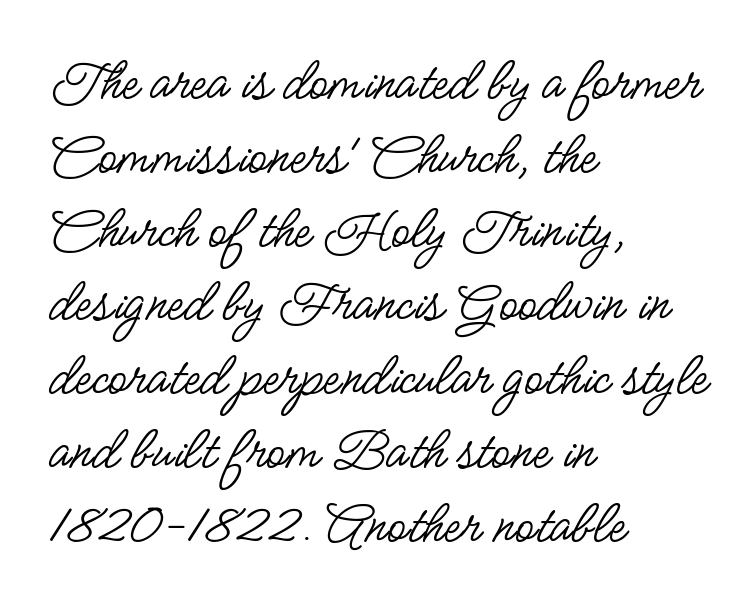
The image shows 61 px regular-weight, condensed sans-serif type; set left-aligned, line spacing 1.21x, normal letter spacing, not underlined; low stroke contrast and a small x-height.
